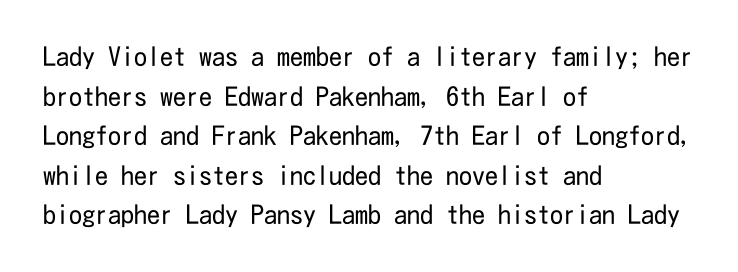
Q: Is the text bold? A: No.
Q: Is the text italic (slanted)? A: No, it is upright.
Q: Is the text underlined? A: No.
Q: How is the paragraph aligned? A: Left-aligned.
Q: Is the spacing between letters normal or unusually wide? A: Normal.
Q: Is the spacing between lines tight, normal or loose? A: Normal.
